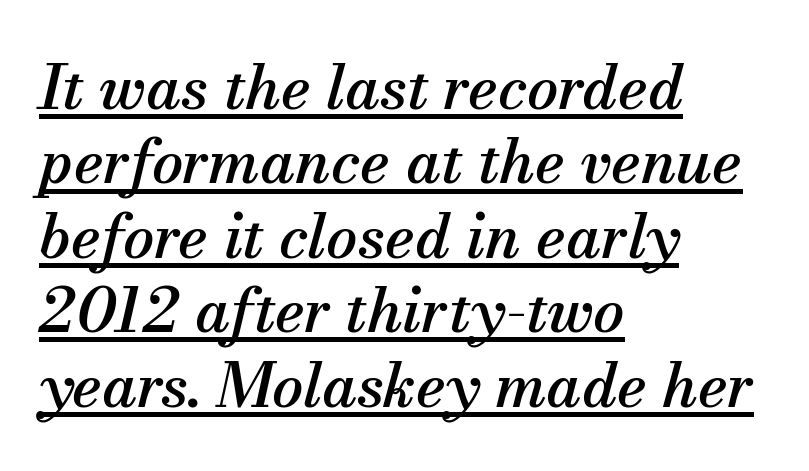
{"serif": "yes", "italic": "yes", "lean": "right", "slant_degrees": 13, "width": "normal", "stroke_contrast": "medium", "x_height": "small", "monospaced": "no", "underline": "yes", "align": "left", "line_spacing_ratio": 1.2, "letter_spacing": "normal", "letter_spacing_em": 0.0, "glyph_px": 62}
